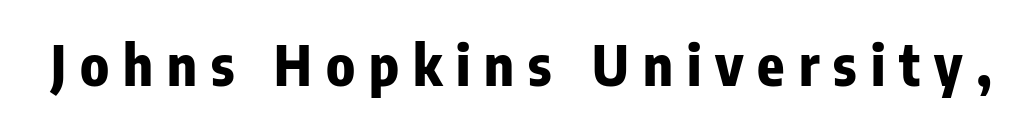
{"serif": "no", "italic": "no", "bold": "yes", "weight": "bold", "width": "condensed", "stroke_contrast": "low", "x_height": "medium", "monospaced": "no", "underline": "no", "letter_spacing": "wide", "letter_spacing_em": 0.25, "glyph_px": 56}
